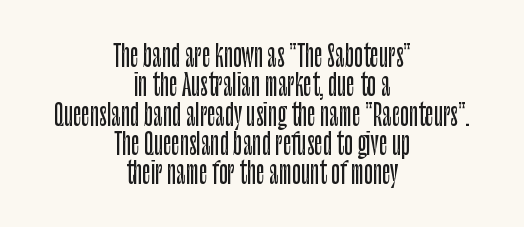
{"serif": "no", "italic": "no", "width": "condensed", "stroke_contrast": "low", "x_height": "large", "monospaced": "no", "underline": "no", "align": "center", "line_spacing": "tight", "line_spacing_ratio": 1.01, "letter_spacing": "normal", "letter_spacing_em": 0.0, "glyph_px": 29}
